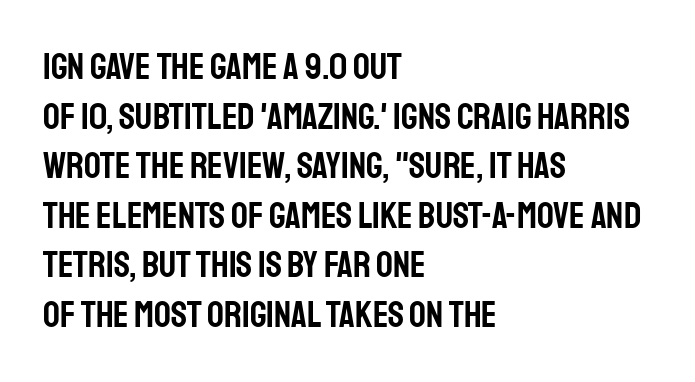
{"serif": "no", "italic": "no", "width": "condensed", "stroke_contrast": "low", "x_height": "large", "monospaced": "no", "underline": "no", "align": "left", "line_spacing": "normal", "line_spacing_ratio": 1.34, "letter_spacing": "normal", "letter_spacing_em": 0.0, "glyph_px": 37}
